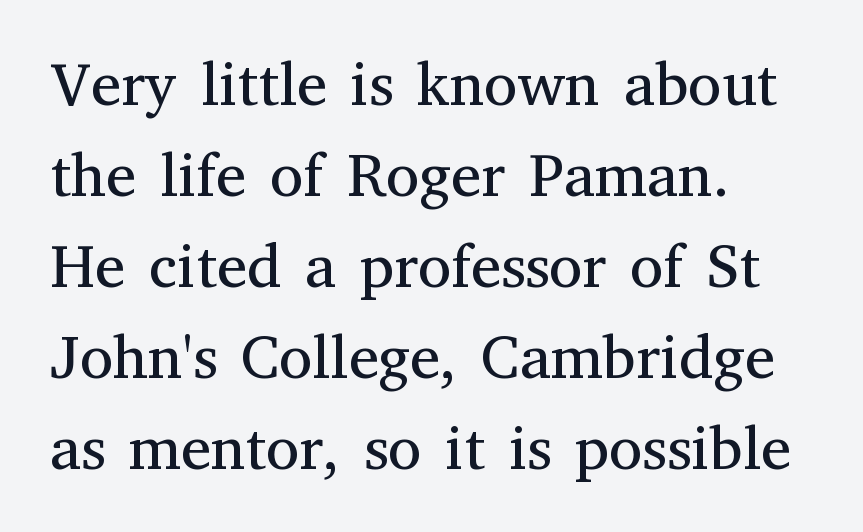
Every row of glyphs begins at an identical x-position on the left. These lines are composed in type with serifs. Letters have the restrained weight of plain body copy at most. Ascenders rise straight up at ninety degrees. Letters rest on an invisible, unmarked baseline.
